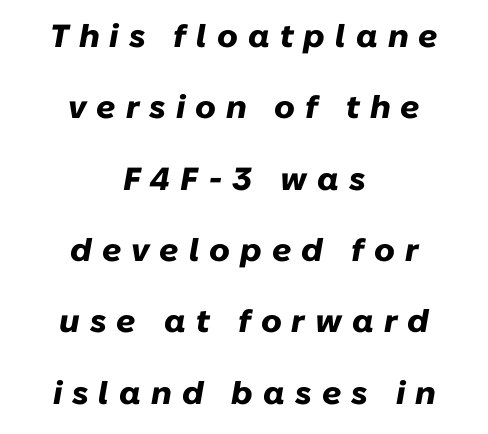
{"italic": "yes", "lean": "right", "slant_degrees": 10, "bold": "yes", "weight": "heavy", "width": "normal", "stroke_contrast": "low", "x_height": "medium", "monospaced": "no", "underline": "no", "align": "center", "line_spacing": "loose", "line_spacing_ratio": 2.23, "letter_spacing": "wide", "letter_spacing_em": 0.31, "glyph_px": 32}
